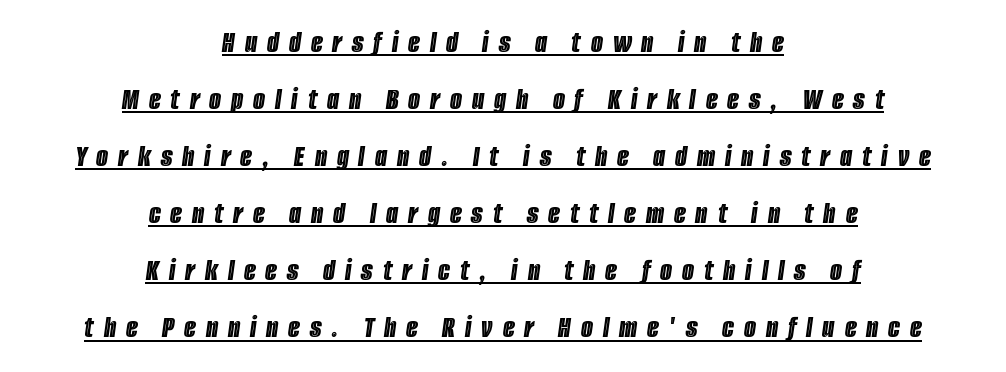
The image shows 31 px condensed type, italic (leaning right); set centered, line spacing 1.84x, unusually wide letter spacing (+0.32 em), underlined; a large x-height.
